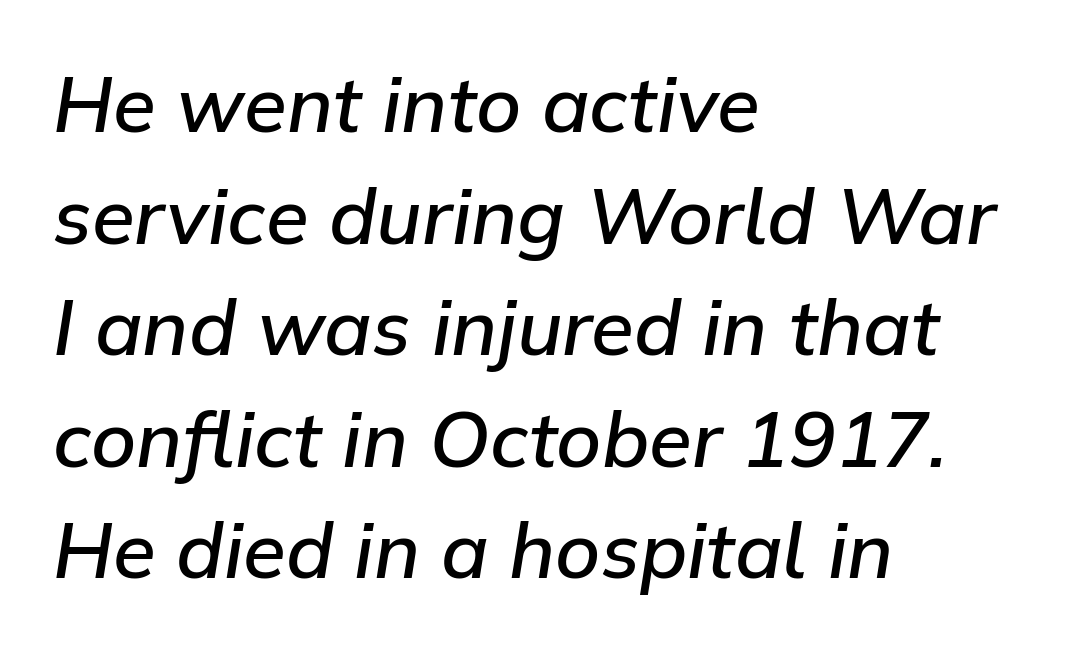
Q: Is the text bold? A: Semi-bold.
Q: Is the text italic (slanted)? A: Yes, it leans right by about 9 degrees.
Q: Is the text underlined? A: No.
Q: How is the paragraph aligned? A: Left-aligned.
Q: Is the spacing between letters normal or unusually wide? A: Normal.
Q: Is the spacing between lines tight, normal or loose? A: Normal.
Q: Width (condensed, normal, or wide)? A: Normal.
Q: Stroke contrast? A: Low.
Q: x-height? A: Medium.
Q: Monospaced? A: No.
